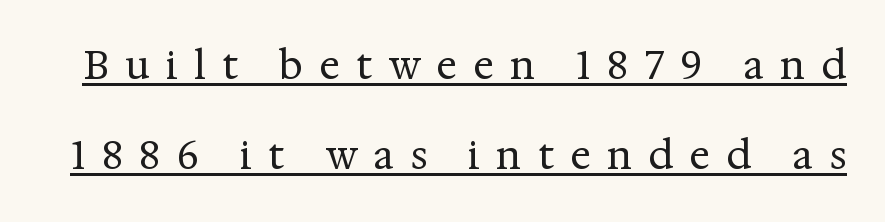
Notice the wide empty band between every row — that's loose leading. Unlike a clean sans, this face finishes its strokes with serifs. Characters remain perfectly vertical along every line. These characters rest on top of a visible drawn line. Glyph-to-glyph distance is far greater than everyday printed text. Varying glyph widths throughout — classic text-font behaviour.
